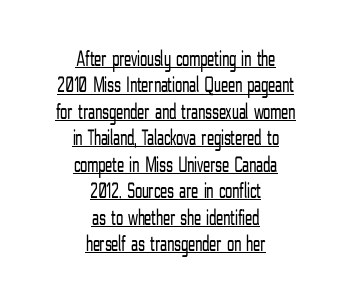
{"italic": "no", "bold": "no", "underline": "yes", "align": "center", "line_spacing": "tight", "line_spacing_ratio": 1.15, "letter_spacing": "normal", "letter_spacing_em": 0.0, "glyph_px": 23}
